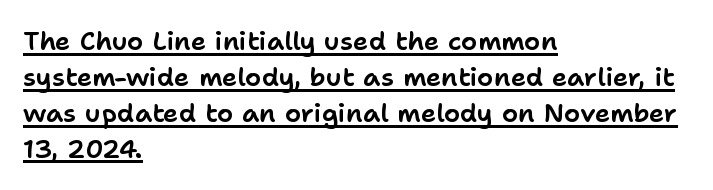
A typesetter would mark this as roman, not italic. The sample's only ornament is a line tracing under the words. This sample is left-justified, so line endings fall wherever the words run out. Leading matches the norm, producing a regular column. These lines keep a tight, regular rhythm from letter to letter.
